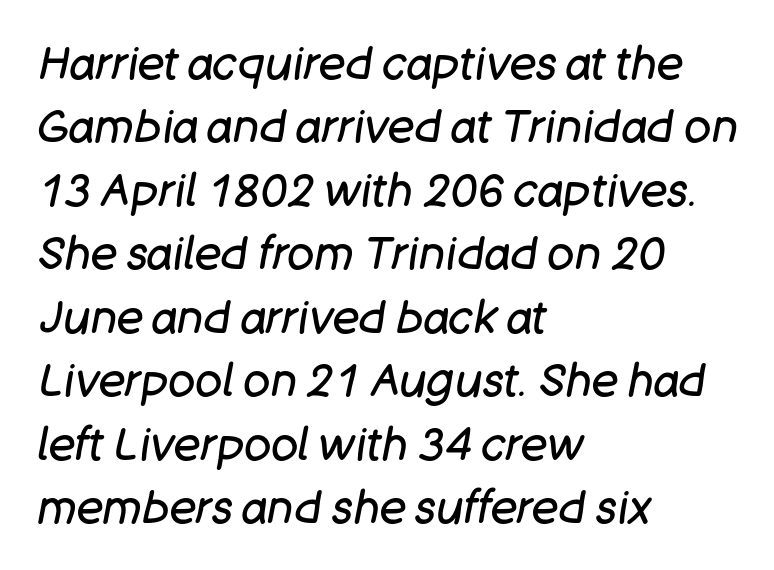
Q: Is the text bold? A: No.
Q: Is the text italic (slanted)? A: Yes, it leans right by about 11 degrees.
Q: Is the text underlined? A: No.
Q: How is the paragraph aligned? A: Left-aligned.
Q: Is the spacing between letters normal or unusually wide? A: Normal.
Q: Is the spacing between lines tight, normal or loose? A: Normal.
Q: Width (condensed, normal, or wide)? A: Normal.
Q: Stroke contrast? A: Low.
Q: x-height? A: Large.
Q: Monospaced? A: No.
